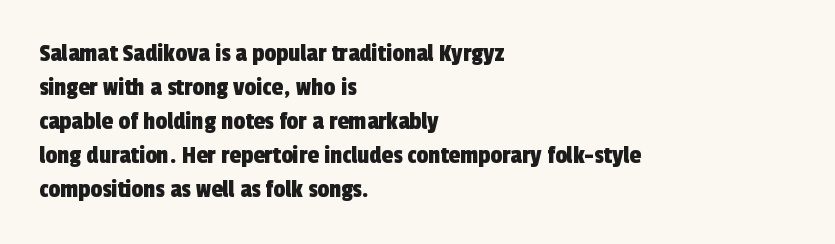
The image shows 26 px text type; set left-aligned, normal line spacing (1.31x), normal letter spacing, not underlined.
